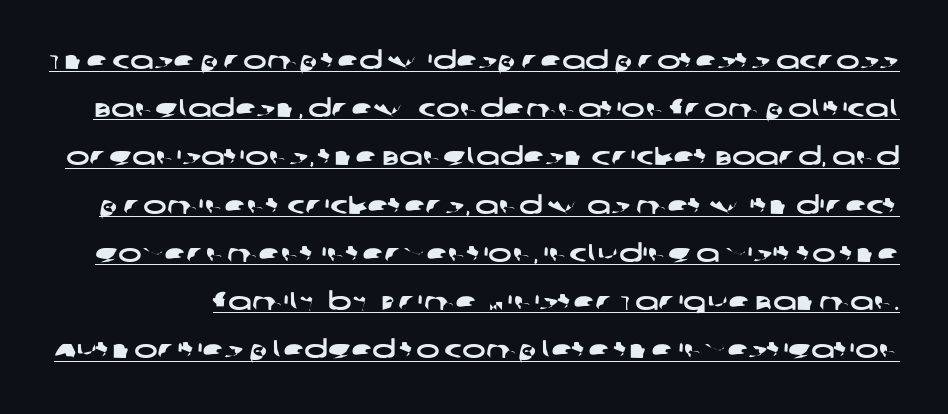
{"underline": "yes", "line_spacing": "loose", "line_spacing_ratio": 1.93, "letter_spacing": "normal", "letter_spacing_em": 0.0, "glyph_px": 25}
